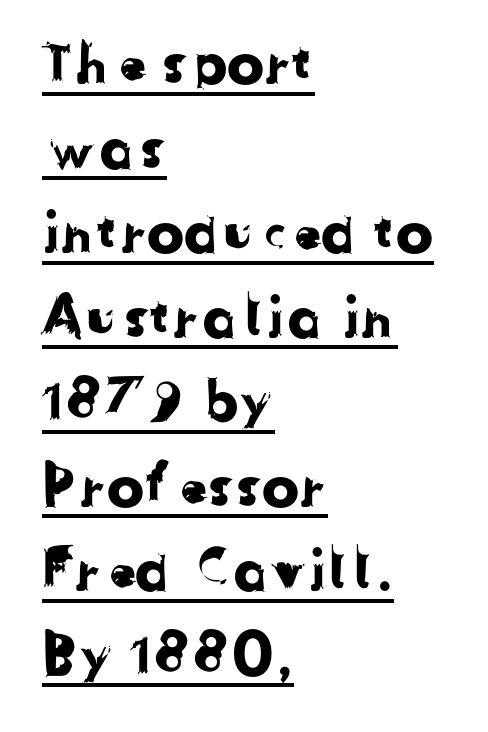
The image shows 56 px sans-serif type; set left-aligned, normal line spacing (1.51x), normal letter spacing, underlined; low stroke contrast and a medium x-height.
